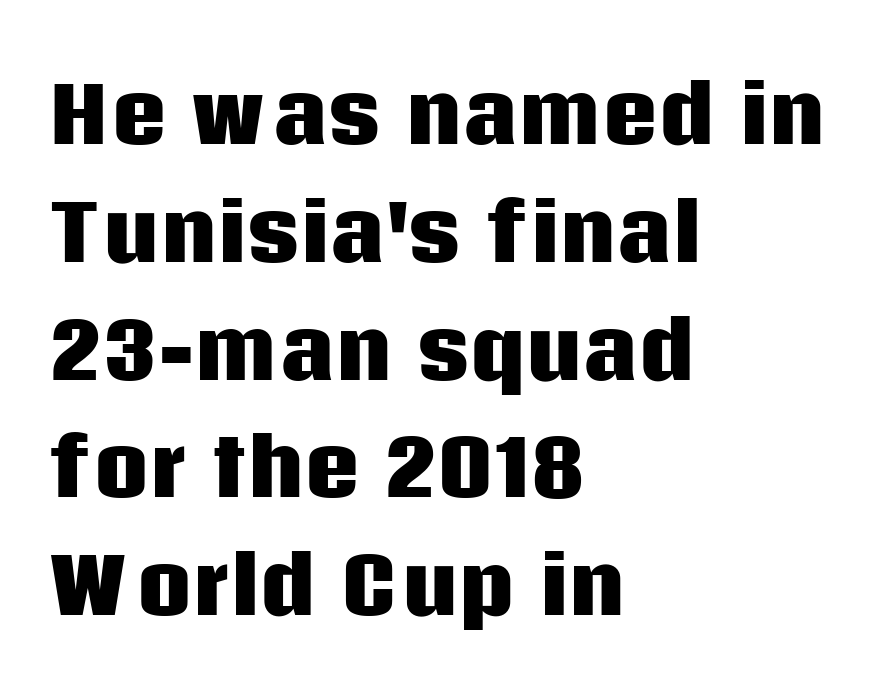
{"serif": "no", "italic": "no", "bold": "yes", "weight": "heavy", "width": "normal", "stroke_contrast": "low", "x_height": "large", "monospaced": "no", "underline": "no", "align": "left", "line_spacing": "normal", "line_spacing_ratio": 1.53, "letter_spacing": "normal", "letter_spacing_em": 0.0, "glyph_px": 77}
